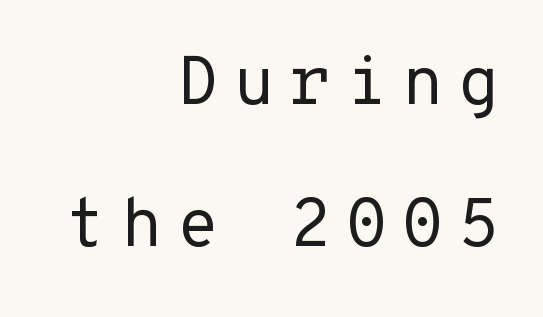
The image shows 68 px regular-weight sans-serif type, upright, monospaced; set right-aligned, loose line spacing (2.09x), unusually wide letter spacing (+0.21 em), not underlined; low stroke contrast and a medium x-height.
